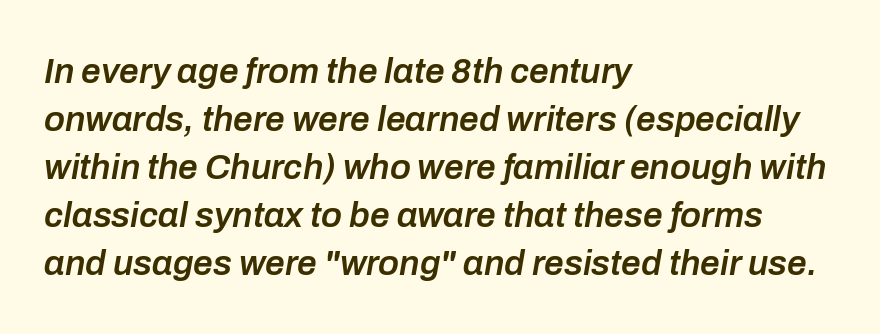
Successive baselines arrive at the customary interval. The passage shown is typed in a proportional face where columns would drift. The passage is arranged the way most books set body copy — flush left. Quick note: italic. Notice the strokes are somewhat thickened but not fully heavy: this is a semibold.
